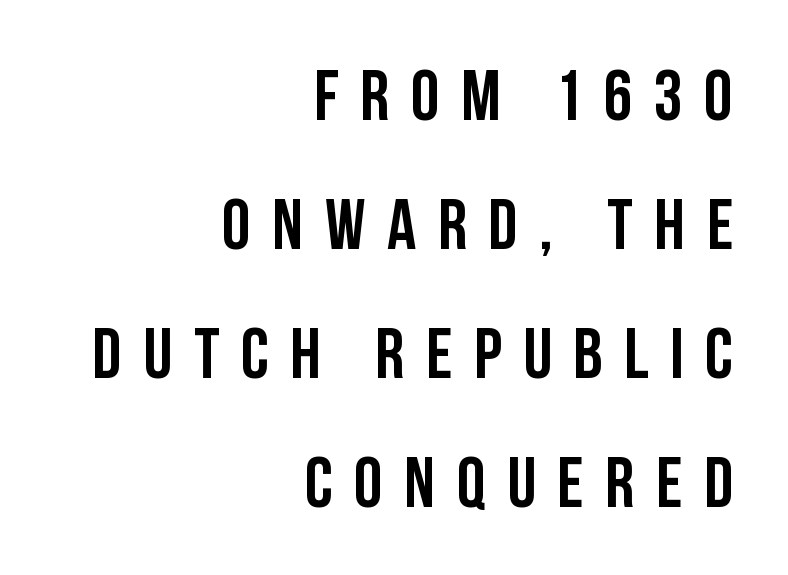
{"serif": "no", "italic": "no", "bold": "yes", "weight": "semibold", "width": "condensed", "stroke_contrast": "low", "x_height": "large", "monospaced": "no", "underline": "no", "align": "right", "line_spacing_ratio": 1.79, "letter_spacing": "wide", "letter_spacing_em": 0.3, "glyph_px": 72}
